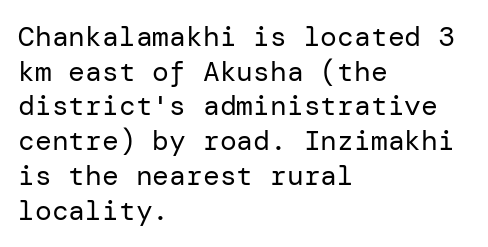
The image shows 28 px regular-weight sans-serif type, upright; set left-aligned, line spacing 1.24x, normal letter spacing, not underlined; low stroke contrast and a medium x-height.
